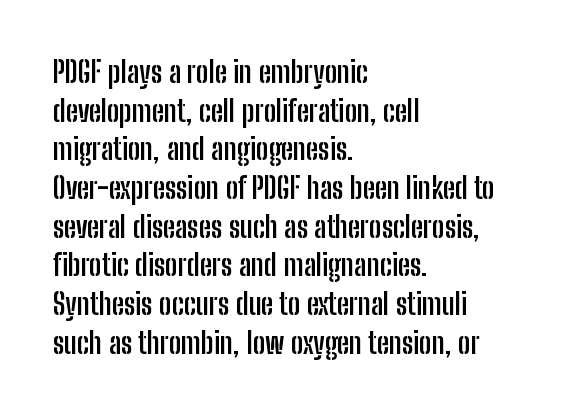
{"serif": "no", "italic": "no", "bold": "yes", "weight": "semibold", "width": "condensed", "stroke_contrast": "low", "x_height": "medium", "monospaced": "no", "underline": "no", "align": "left", "line_spacing": "normal", "line_spacing_ratio": 1.29, "letter_spacing": "normal", "letter_spacing_em": 0.0, "glyph_px": 30}
